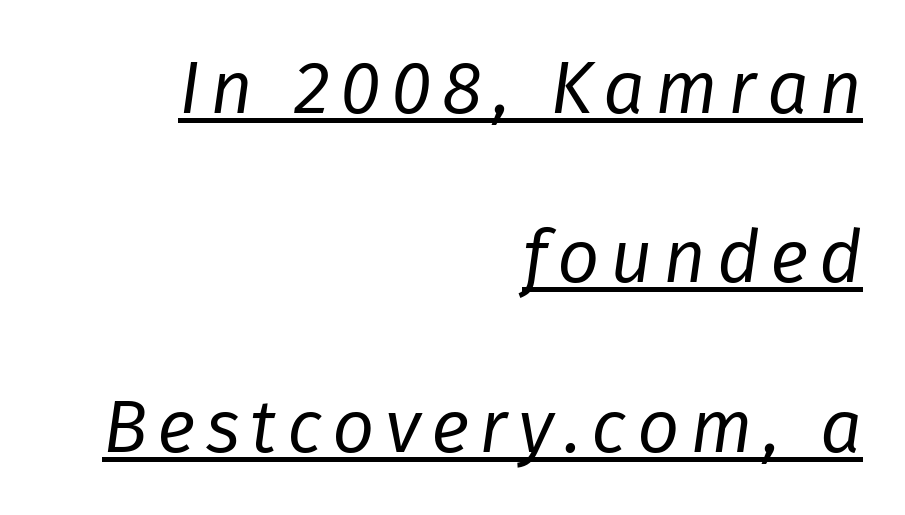
Stems here are at most as thick as an everyday book face. Yep, that's italic — everything's leaning. Quick note: interline space is abundant. Teacher's note: observe the even right margin — that is flush-right alignment.
